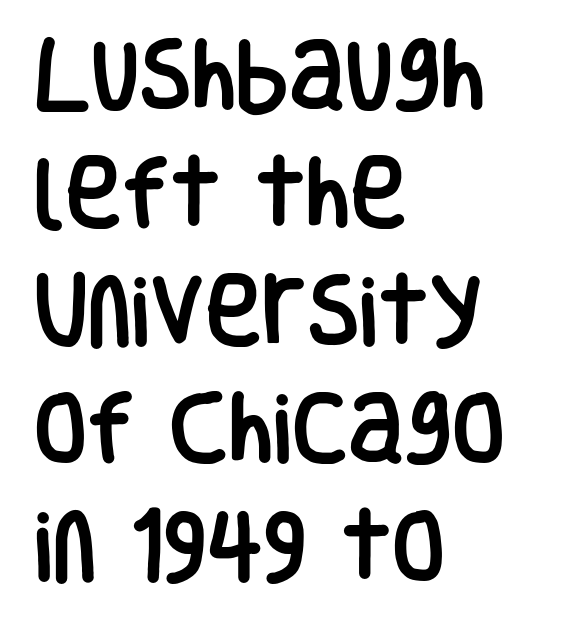
Q: Is the text italic (slanted)? A: No, it is upright.
Q: Is the typeface a serif or a sans-serif typeface? A: Sans-serif.
Q: Is the text underlined? A: No.
Q: How is the paragraph aligned? A: Left-aligned.
Q: Is the spacing between letters normal or unusually wide? A: Normal.
Q: Is the spacing between lines tight, normal or loose? A: Normal.
Q: Width (condensed, normal, or wide)? A: Condensed.
Q: Stroke contrast? A: Low.
Q: x-height? A: Large.
Q: Monospaced? A: No.
